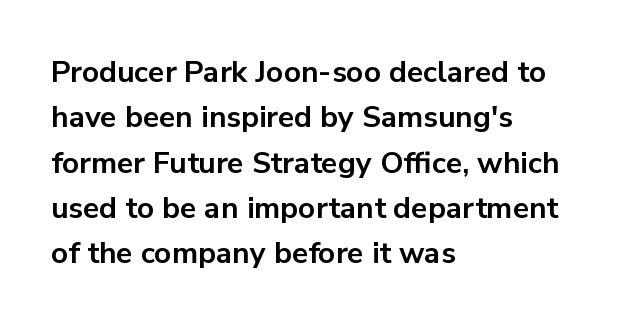
The image shows 30 px bold sans-serif type, upright; set left-aligned, normal line spacing (1.51x), normal letter spacing, not underlined; low stroke contrast and a medium x-height.
